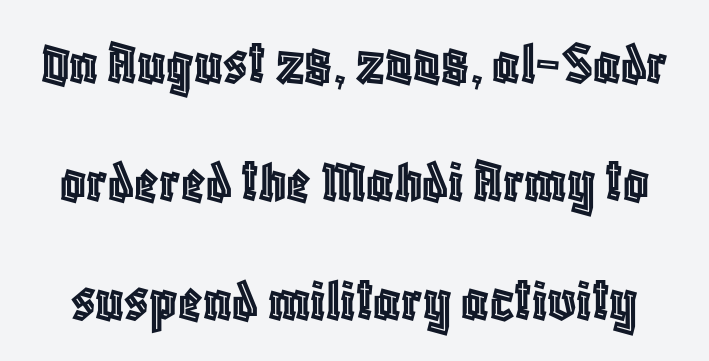
Q: Is the text italic (slanted)? A: No, it is upright.
Q: Is the text underlined? A: No.
Q: Is the spacing between letters normal or unusually wide? A: Normal.
Q: Width (condensed, normal, or wide)? A: Condensed.
Q: x-height? A: Large.
Q: Monospaced? A: No.
